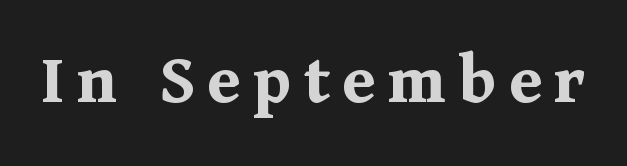
The image shows 73 px bold serif type, upright; set not underlined; medium stroke contrast and a medium x-height.
